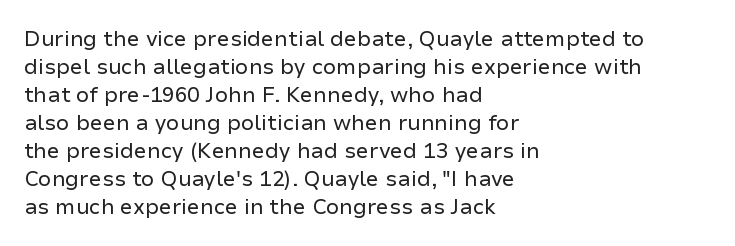
{"italic": "no", "bold": "no", "underline": "no", "align": "left", "line_spacing": "normal", "line_spacing_ratio": 1.33, "letter_spacing": "normal", "letter_spacing_em": 0.0, "glyph_px": 21}
